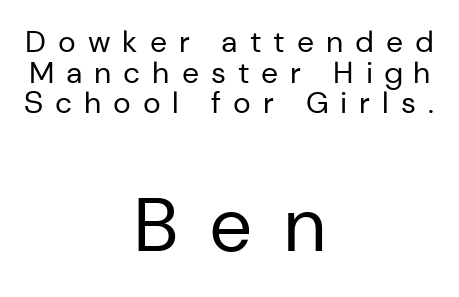
{"serif": "no", "italic": "no", "bold": "no", "weight": "regular", "width": "normal", "stroke_contrast": "low", "x_height": "medium", "monospaced": "no", "underline": "no", "align": "center", "line_spacing": "tight", "line_spacing_ratio": 1.02, "letter_spacing": "wide", "letter_spacing_em": 0.4, "larger_block": "second", "size_ratio": 2.53, "glyph_px": 76}
